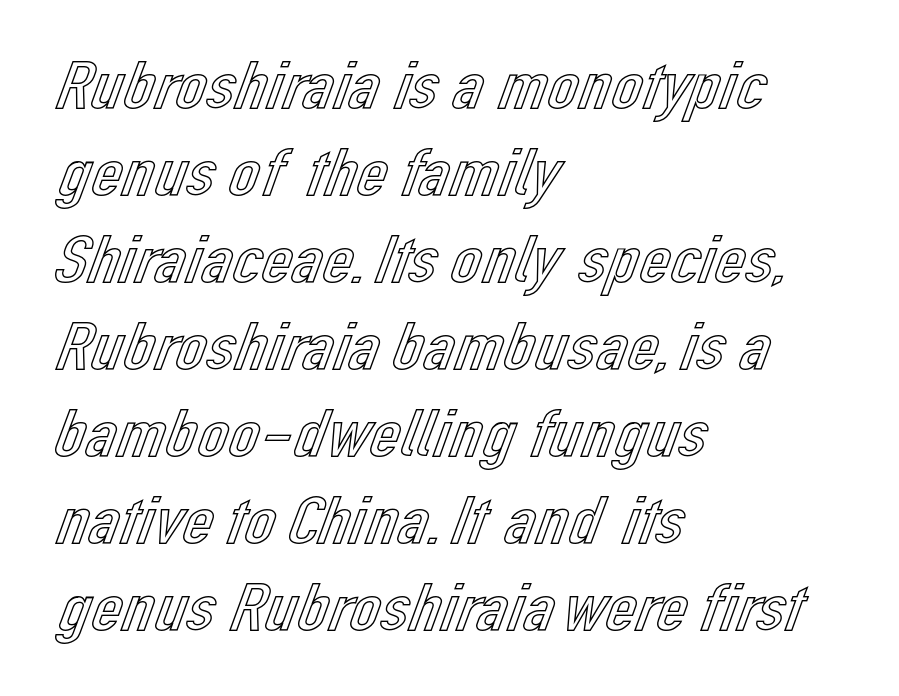
The image shows 69 px text type; set left-aligned, normal line spacing (1.26x), normal letter spacing, not underlined; a medium x-height.
